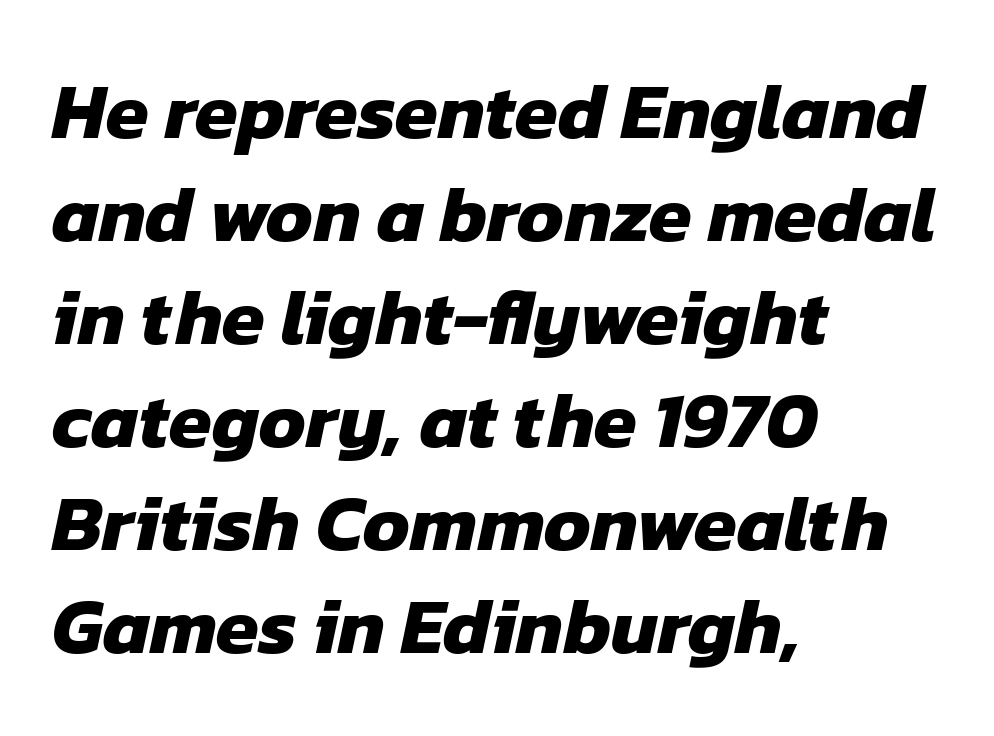
The image shows 78 px heavy sans-serif type; set left-aligned, normal line spacing (1.32x), normal letter spacing, not underlined; low stroke contrast and a medium x-height.
